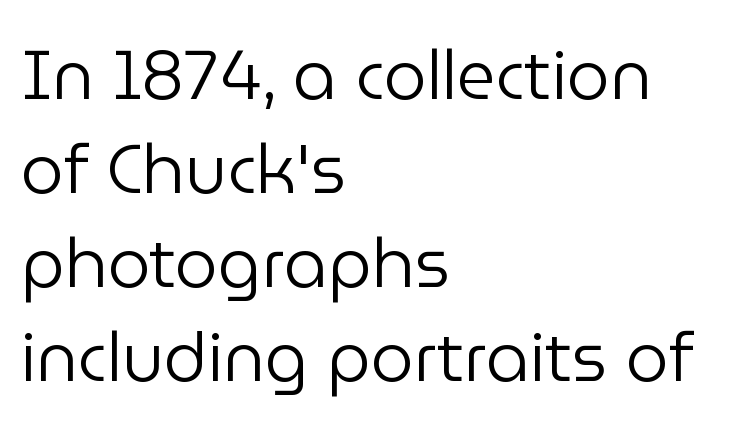
{"serif": "no", "italic": "no", "bold": "no", "weight": "regular", "width": "normal", "stroke_contrast": "low", "x_height": "medium", "monospaced": "no", "underline": "no", "align": "left", "line_spacing": "normal", "line_spacing_ratio": 1.38, "letter_spacing": "normal", "letter_spacing_em": 0.0, "glyph_px": 68}
